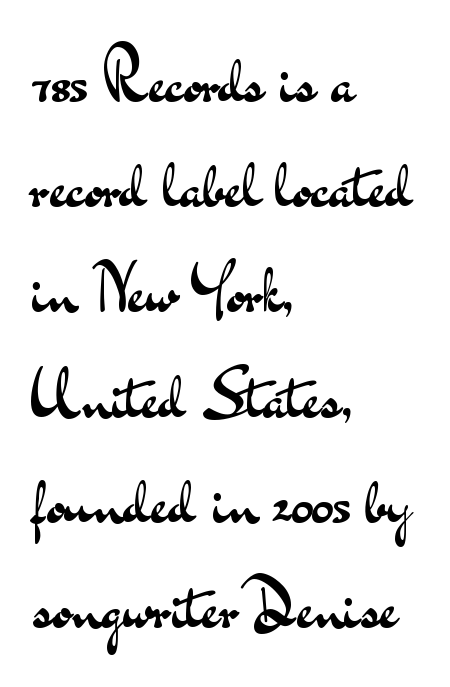
{"serif": "no", "bold": "no", "weight": "regular", "width": "wide", "stroke_contrast": "medium", "x_height": "small", "monospaced": "no", "underline": "no", "align": "left", "line_spacing": "normal", "line_spacing_ratio": 1.57, "letter_spacing": "normal", "letter_spacing_em": 0.0, "glyph_px": 67}
